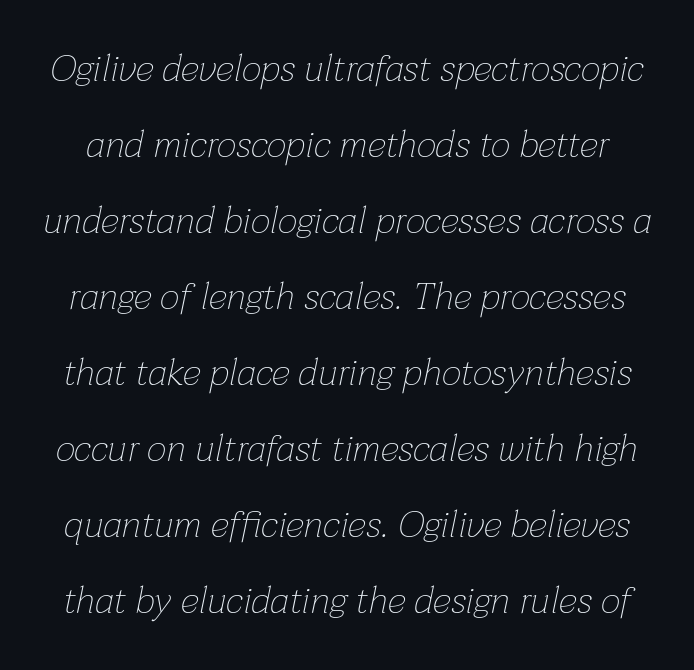
No heavy texture on the line: the type isn't bold. Just letters on the line, the space beneath them empty. The space between consecutive lines is lavish. Caption: standard tracking, unaltered. The whole block is typeset with a tilt. Think of a printed novel: that variable character pitch is what you see here.
